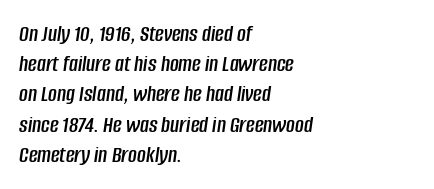
Just letters on the line, the space beneath them empty. The letters are slanted; this is an italic face. Honestly, the letter spacing is just normal — you wouldn't notice it. Rows of type keep a routine distance in the vertical direction.
